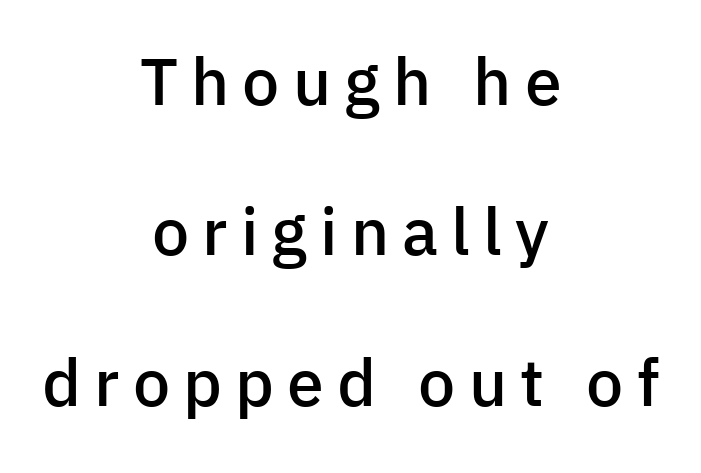
Looks like regular typesetting: each glyph gets only the width it needs. The text block is weighted toward neither margin, spreading evenly from the middle. The space between consecutive lines is lavish. The string is rendered with underlining switched off. Caption: expanded tracking, letters set apart. Notice the strokes are somewhat thickened but not fully heavy: this is a semibold.
